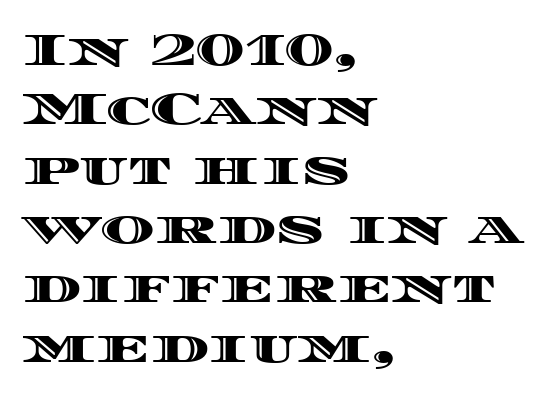
Inter-character spacing is left at the font's built-in metrics. Where is the straight margin? On the left. The specimen reads as upright at a glance. You could not count columns in this text — the font is proportionally spaced. The foot of each line stays bare and open. These lines sit exactly where default settings would place them.
